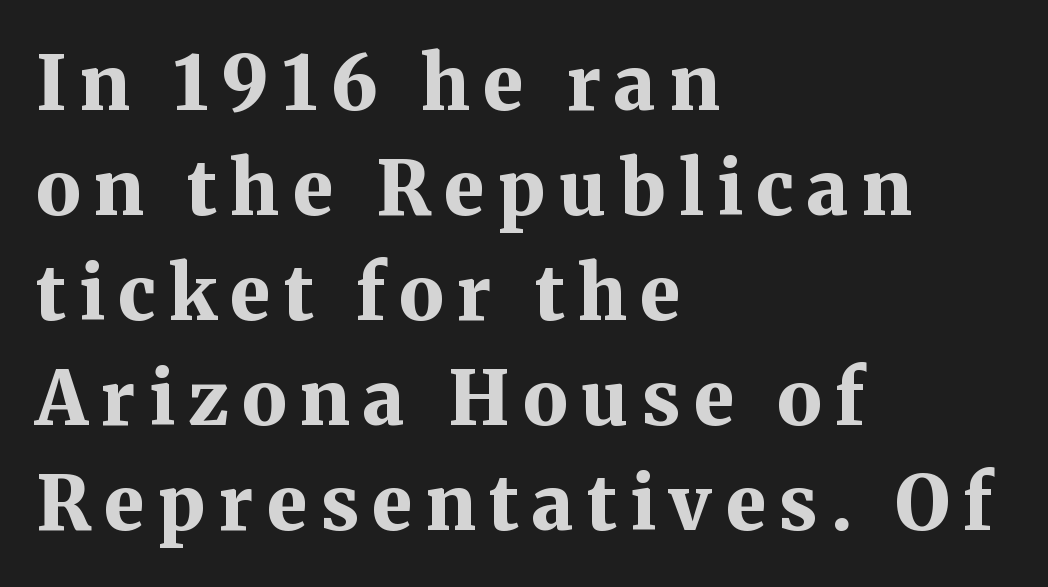
Here the designer chose a conventional face with non-uniform glyph widths. These lines are set flush left with a ragged right edge. Style check: upright. The strip under each line holds only bare page.
